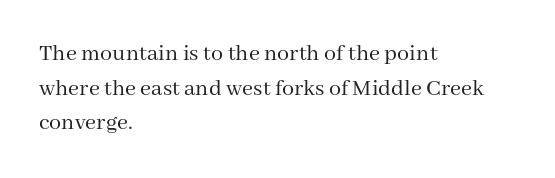
{"italic": "no", "bold": "no", "underline": "no", "align": "left", "line_spacing": "normal", "line_spacing_ratio": 1.44, "letter_spacing": "normal", "letter_spacing_em": 0.0, "glyph_px": 24}
